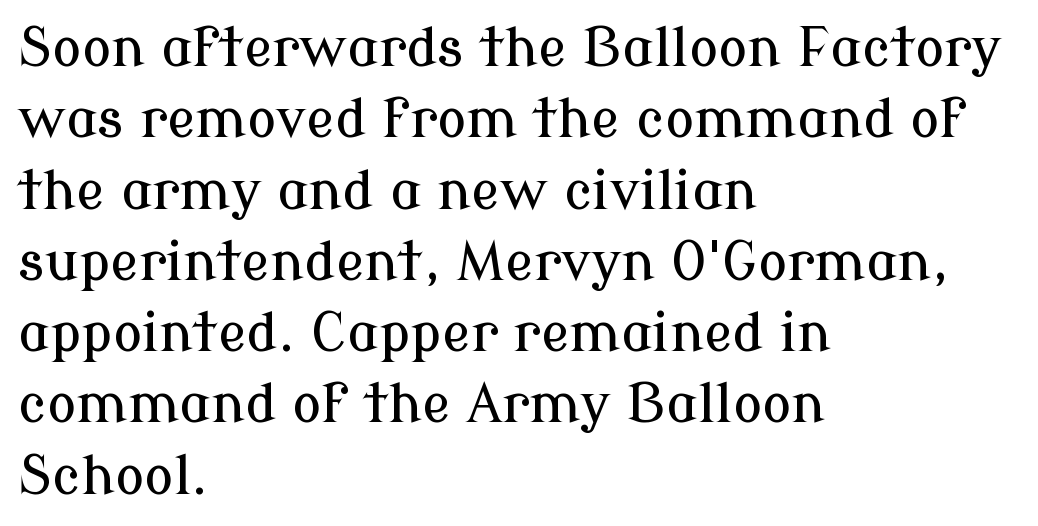
Q: Is the text italic (slanted)? A: No, it is upright.
Q: Is the typeface a serif or a sans-serif typeface? A: Serif.
Q: Is the text underlined? A: No.
Q: How is the paragraph aligned? A: Left-aligned.
Q: Is the spacing between letters normal or unusually wide? A: Normal.
Q: Is the spacing between lines tight, normal or loose? A: Normal.
Q: Width (condensed, normal, or wide)? A: Normal.
Q: Stroke contrast? A: Low.
Q: x-height? A: Medium.
Q: Monospaced? A: No.
